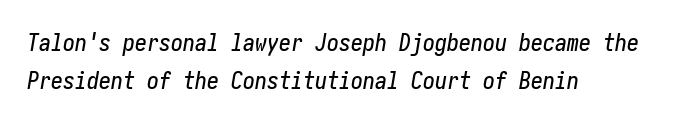
Q: Is the text italic (slanted)? A: Yes, it leans right by about 10 degrees.
Q: Is the text underlined? A: No.
Q: How is the paragraph aligned? A: Left-aligned.
Q: Is the spacing between letters normal or unusually wide? A: Normal.
Q: Is the spacing between lines tight, normal or loose? A: Normal.
